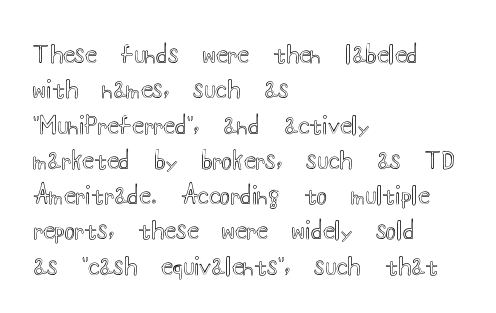
The passage shown stacks its lines at a standard gap. No extra tracking has been applied to these lines. Compared with a centered layout, this one pins lines to the left instead. The area under the type is left untouched. When letters stand straight like this, we call the style roman or upright.
